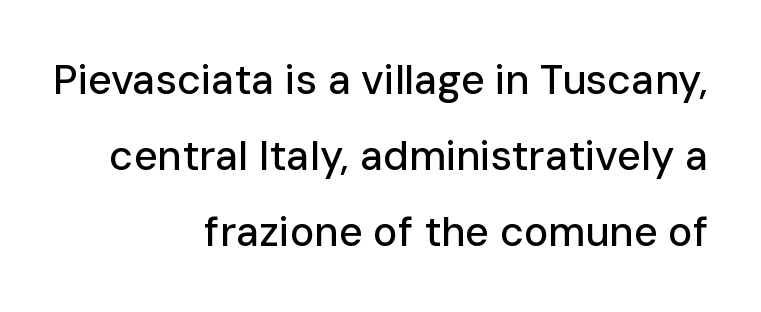
Q: Is the text italic (slanted)? A: No, it is upright.
Q: Is the typeface a serif or a sans-serif typeface? A: Sans-serif.
Q: Is the text underlined? A: No.
Q: How is the paragraph aligned? A: Right-aligned.
Q: Is the spacing between letters normal or unusually wide? A: Normal.
Q: Width (condensed, normal, or wide)? A: Normal.
Q: Stroke contrast? A: Low.
Q: x-height? A: Medium.
Q: Monospaced? A: No.
